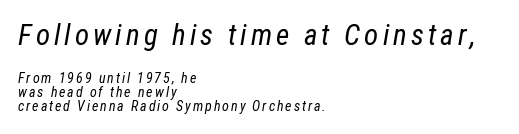
Q: Is the text bold? A: No.
Q: Is the text italic (slanted)? A: Yes, it leans right by about 12 degrees.
Q: Is the text underlined? A: No.
Q: How is the paragraph aligned? A: Left-aligned.
Q: Is the spacing between lines tight, normal or loose? A: Tight.
Q: Which block of text is set in a larger size, the first (top) or the second (bottom)? A: The first (top) one.
Q: Width (condensed, normal, or wide)? A: Condensed.
Q: Stroke contrast? A: Low.
Q: x-height? A: Medium.
Q: Monospaced? A: No.
